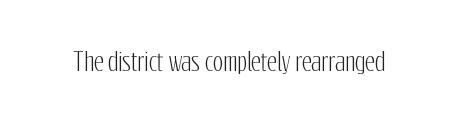
Q: Is the text italic (slanted)? A: No, it is upright.
Q: Is the text underlined? A: No.
Q: Is the spacing between letters normal or unusually wide? A: Normal.
